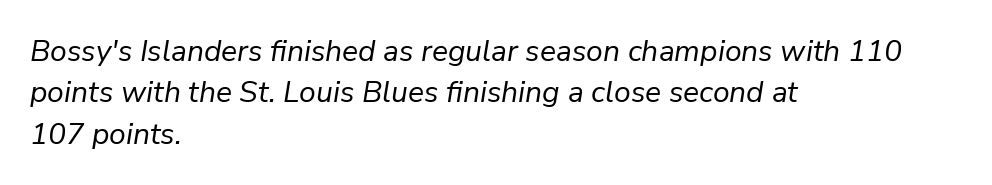
Q: Is the text bold? A: No.
Q: Is the text italic (slanted)? A: Yes, it leans right by about 9 degrees.
Q: Is the text underlined? A: No.
Q: How is the paragraph aligned? A: Left-aligned.
Q: Is the spacing between letters normal or unusually wide? A: Normal.
Q: Is the spacing between lines tight, normal or loose? A: Normal.
Q: Width (condensed, normal, or wide)? A: Normal.
Q: Stroke contrast? A: Low.
Q: x-height? A: Medium.
Q: Monospaced? A: No.
